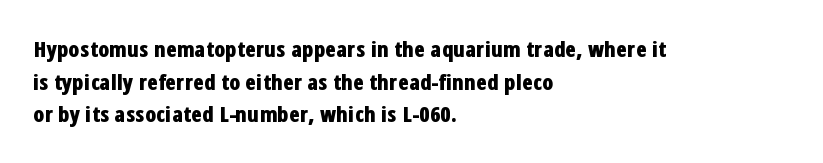
The letters stand straight up with perfectly vertical stems. Vertical spacing — default. Beneath every word, the page is bare. Typeset ragged right — the left edge is the straight one.
